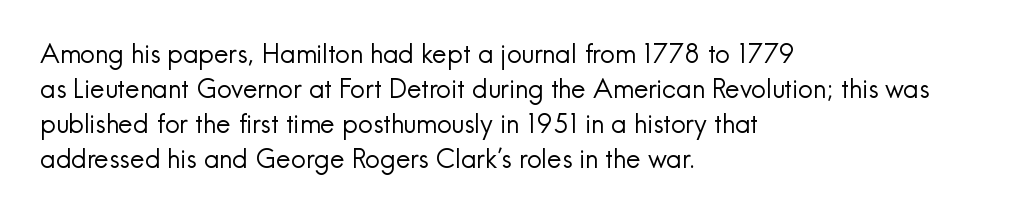
The image shows 26 px text type, upright; set left-aligned, normal line spacing (1.35x), normal letter spacing, not underlined.
